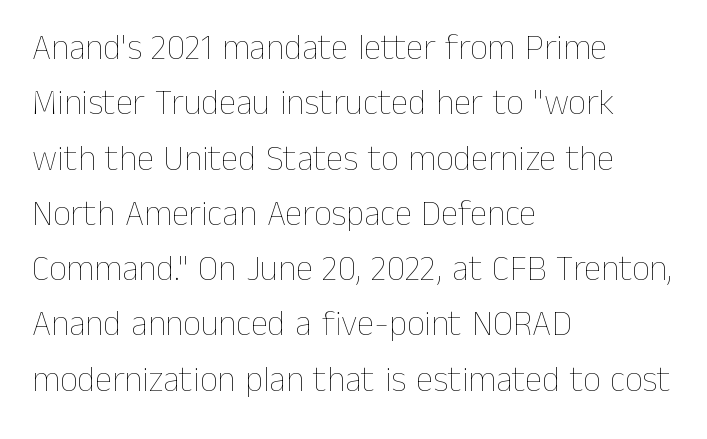
The image shows 35 px thin type, upright; set left-aligned, normal line spacing (1.58x), normal letter spacing, not underlined; low stroke contrast and a medium x-height.
